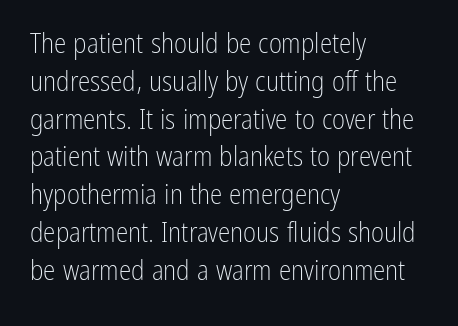
The image shows 28 px light, condensed sans-serif type, upright; set left-aligned, normal line spacing (1.35x), normal letter spacing, not underlined; low stroke contrast and a medium x-height.
